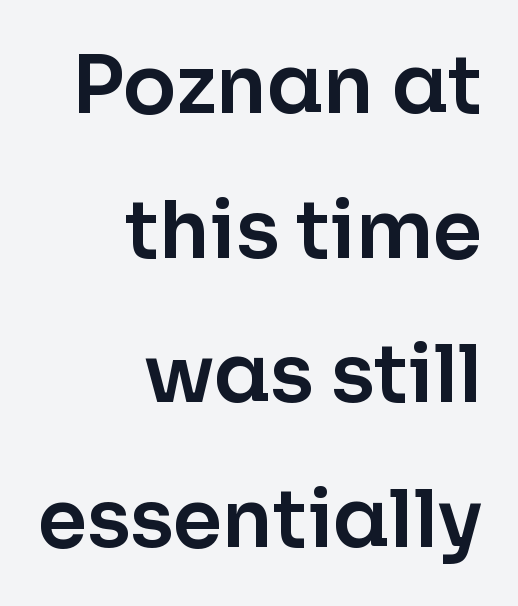
Q: Is the text italic (slanted)? A: No, it is upright.
Q: Is the typeface a serif or a sans-serif typeface? A: Sans-serif.
Q: Is the text underlined? A: No.
Q: How is the paragraph aligned? A: Right-aligned.
Q: Is the spacing between letters normal or unusually wide? A: Normal.
Q: Width (condensed, normal, or wide)? A: Normal.
Q: Stroke contrast? A: Low.
Q: x-height? A: Medium.
Q: Monospaced? A: No.
